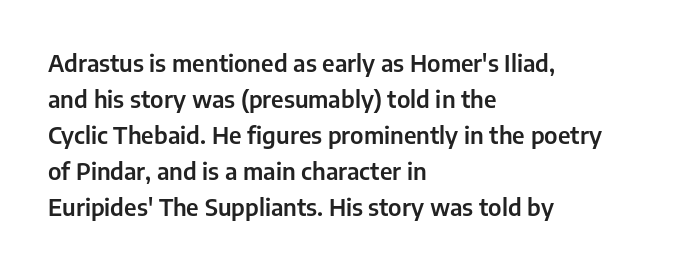
The image shows 23 px text type, upright; set left-aligned, normal line spacing (1.57x), normal letter spacing, not underlined.
